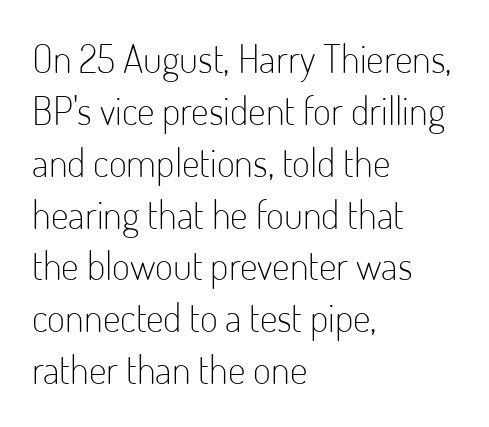
The image shows 39 px light, condensed sans-serif type, upright; set left-aligned, normal line spacing (1.33x), normal letter spacing, not underlined; low stroke contrast and a small x-height.
